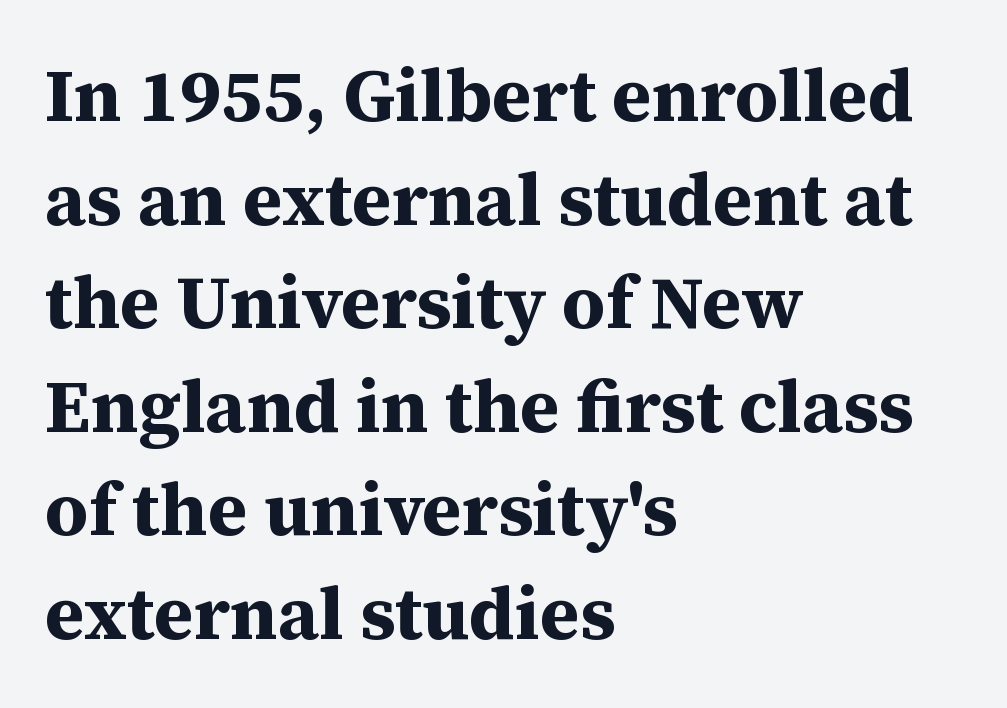
Chunky letters — that's bold for sure. Type style note: has serifs. Nope, not italic — everything's standing straight. Lines of text with bare space underneath. These lines keep a tight, regular rhythm from letter to letter.
